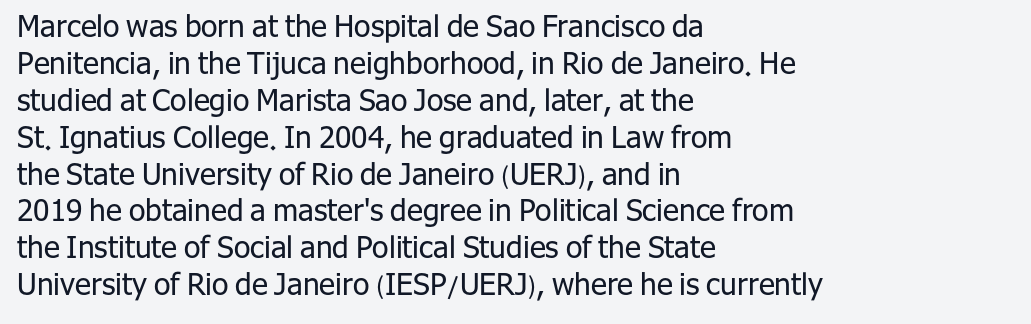
{"serif": "no", "italic": "no", "bold": "no", "weight": "regular", "width": "normal", "stroke_contrast": "low", "x_height": "medium", "monospaced": "no", "underline": "no", "align": "left", "line_spacing_ratio": 1.23, "letter_spacing": "normal", "letter_spacing_em": 0.0, "glyph_px": 30}
